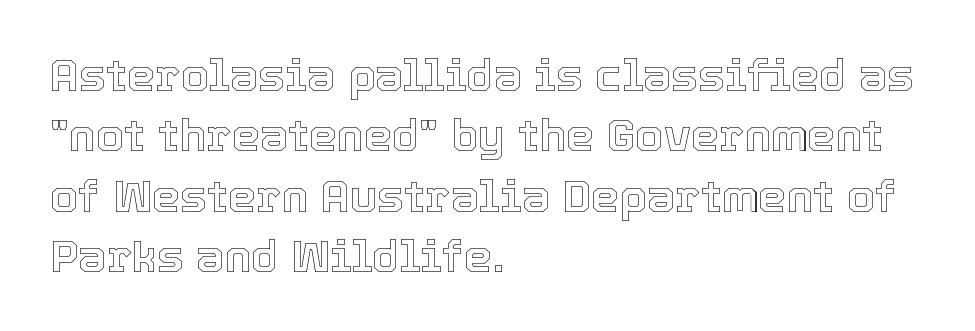
The image shows 45 px text type, upright; set left-aligned, normal line spacing (1.34x), normal letter spacing, not underlined; a medium x-height.
